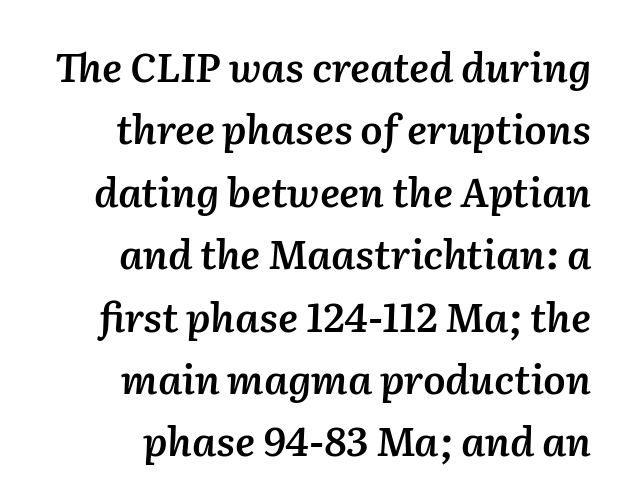
The image shows 40 px semibold type, italic (leaning right); set right-aligned, normal line spacing (1.56x), normal letter spacing, not underlined; medium stroke contrast and a medium x-height.
